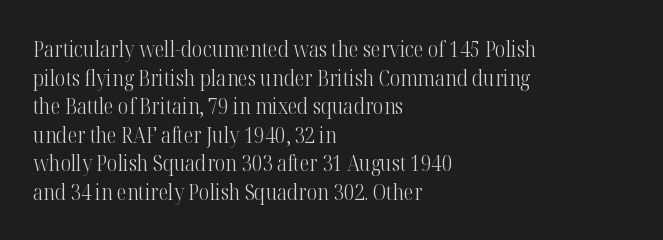
Check the space under the baseline: it is left empty. Characters follow at the spacing the type designer built in. These glyphs show unthickened strokes, regular width or finer. This is the regular roman posture of the typeface. A typesetter would call this leading conventional body-copy spacing. The compositor pushed each line to the left boundary.
